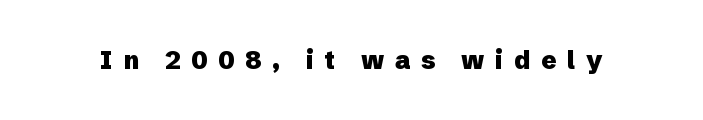
{"italic": "no", "bold": "yes", "underline": "no", "letter_spacing": "wide", "letter_spacing_em": 0.43, "glyph_px": 25}
